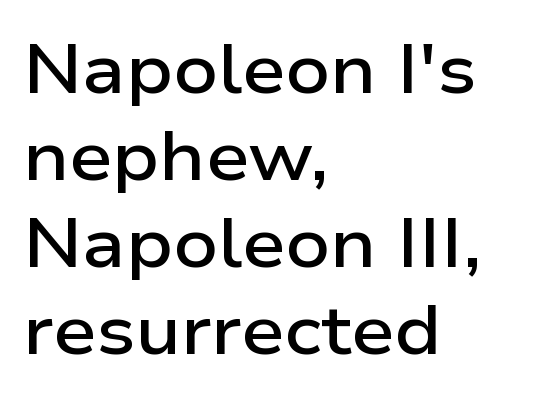
{"serif": "no", "italic": "no", "bold": "semi", "weight": "semibold", "width": "wide", "stroke_contrast": "low", "x_height": "medium", "monospaced": "no", "underline": "no", "align": "left", "line_spacing": "normal", "line_spacing_ratio": 1.26, "letter_spacing": "normal", "letter_spacing_em": 0.0, "glyph_px": 69}
